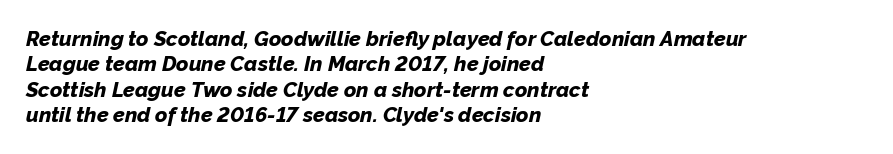
The image shows 21 px bold type, italic (leaning right); set left-aligned, line spacing 1.21x, normal letter spacing, not underlined.
